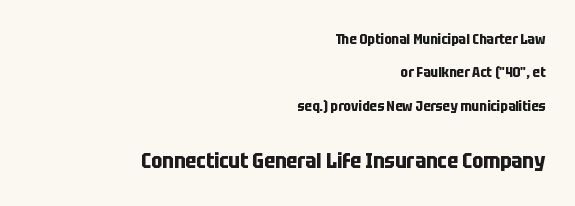
Which of the two is more prominent by size? The second, at the bottom. Upright lettering throughout. The designer dialed line spacing up above the default. These lines stack with their right ends in a neat column.
